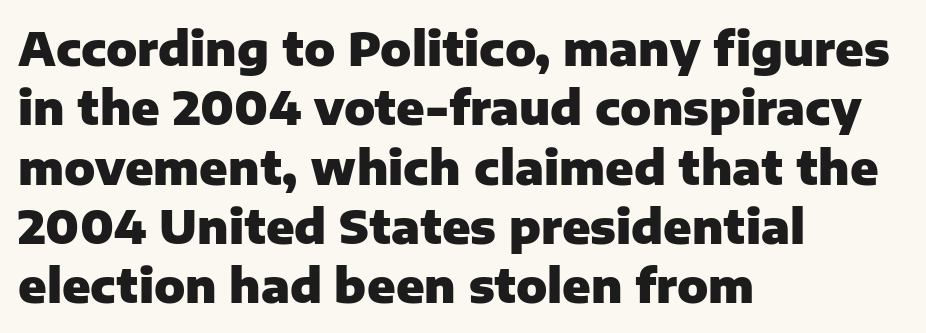
The block of text has a typical density, with ordinary space between rows. Looks like regular typesetting: each glyph gets only the width it needs. I'd describe the lettering as bold — thick and assertive. Posture: upright roman.
